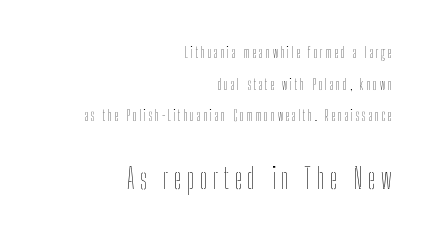
{"italic": "no", "bold": "no", "weight": "thin", "width": "condensed", "stroke_contrast": "low", "x_height": "medium", "monospaced": "no", "underline": "no", "align": "right", "line_spacing": "loose", "line_spacing_ratio": 2.26, "larger_block": "second", "size_ratio": 2.0, "glyph_px": 28}
